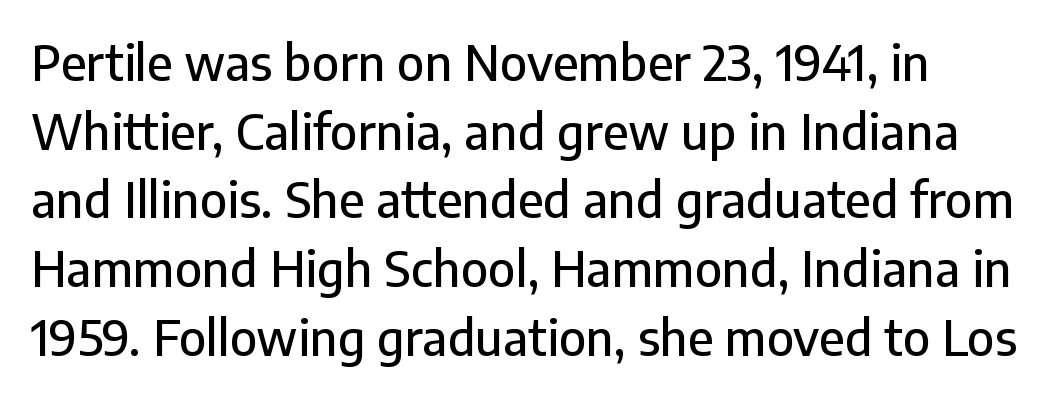
{"serif": "no", "italic": "no", "width": "normal", "stroke_contrast": "low", "x_height": "medium", "monospaced": "no", "underline": "no", "align": "left", "line_spacing": "normal", "line_spacing_ratio": 1.43, "letter_spacing": "normal", "letter_spacing_em": 0.0, "glyph_px": 48}
